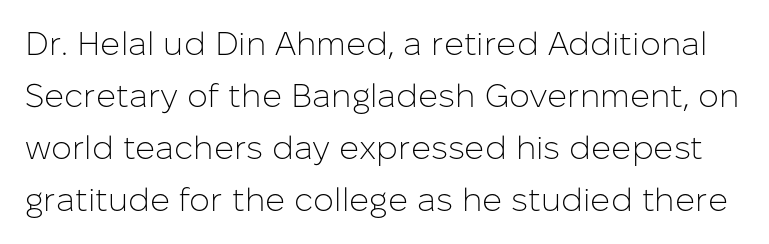
Character widths vary here, with narrow letters taking less room than wide ones. Characters remain perfectly vertical along every line. What's the leading like? Ordinary, nothing unusual. The area under the type is left untouched. Nothing sits at the stroke ends, so this counts as sans-serif. This reads as an unemphasized weight, regular at the heaviest.
